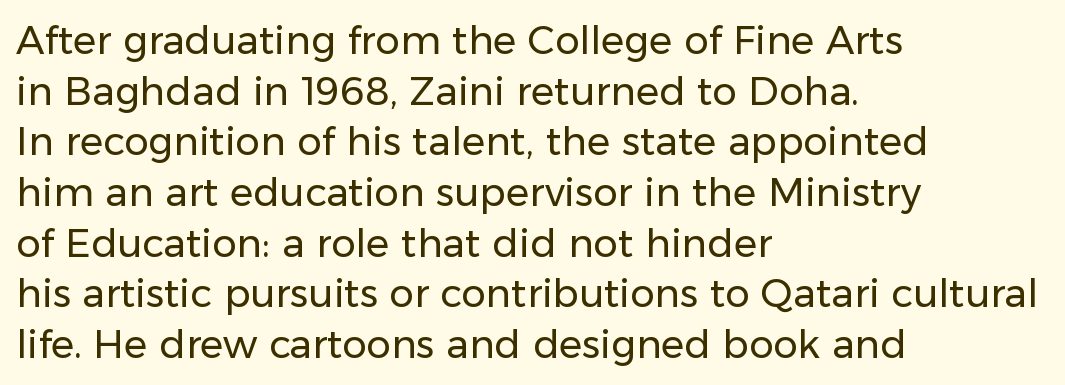
The image shows 39 px regular-weight sans-serif type, upright; set left-aligned, normal line spacing (1.3x), normal letter spacing, not underlined; low stroke contrast and a medium x-height.
